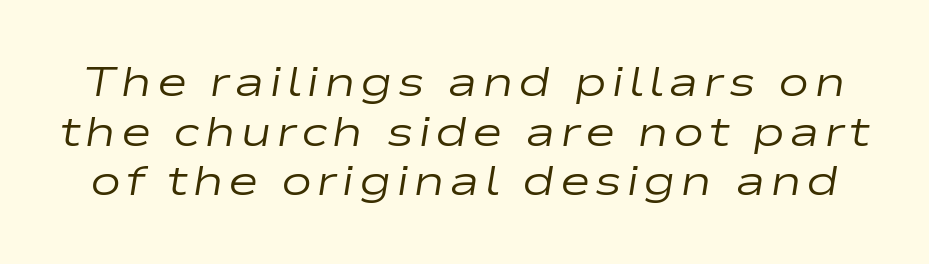
When letters slant like this, we call the style italic. Is the stroke heavy? The answer is a plain regular-or-lighter. No word sits above an underline. Note the varied advance widths — an 'i' is clearly narrower than an 'm'.
